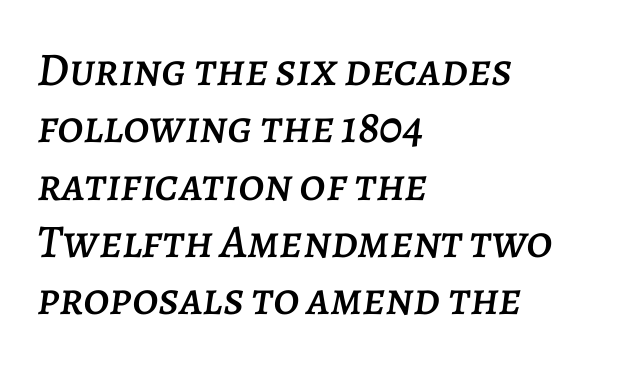
Q: Is the text italic (slanted)? A: Yes, it leans right by about 7 degrees.
Q: Is the text underlined? A: No.
Q: How is the paragraph aligned? A: Left-aligned.
Q: Is the spacing between letters normal or unusually wide? A: Normal.
Q: Width (condensed, normal, or wide)? A: Normal.
Q: Stroke contrast? A: Low.
Q: x-height? A: Large.
Q: Monospaced? A: No.
